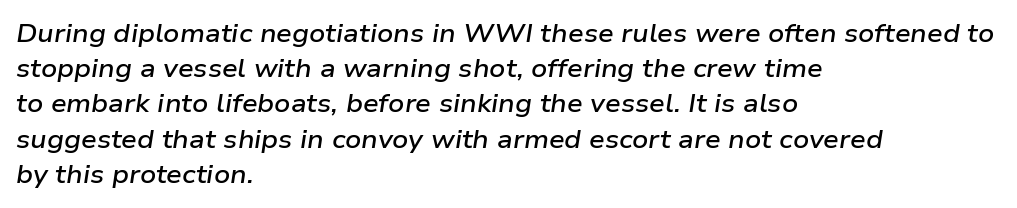
Q: Is the text bold? A: Semi-bold.
Q: Is the text italic (slanted)? A: Yes, it leans right by about 9 degrees.
Q: Is the text underlined? A: No.
Q: How is the paragraph aligned? A: Left-aligned.
Q: Is the spacing between letters normal or unusually wide? A: Normal.
Q: Is the spacing between lines tight, normal or loose? A: Normal.
